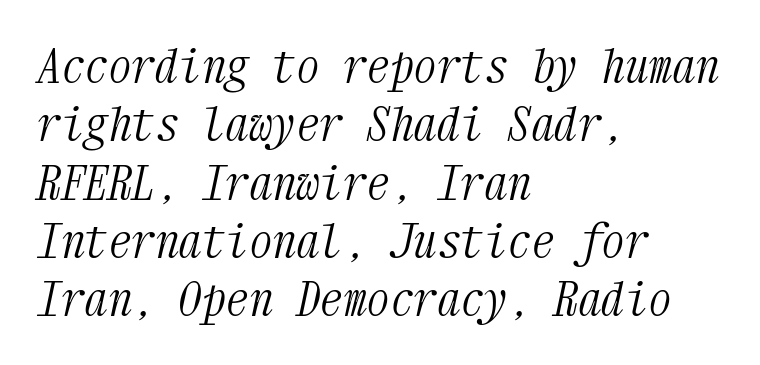
The image shows 47 px light, condensed serif type, italic (leaning right), monospaced; set left-aligned, line spacing 1.24x, normal letter spacing, not underlined; medium stroke contrast and a medium x-height.
